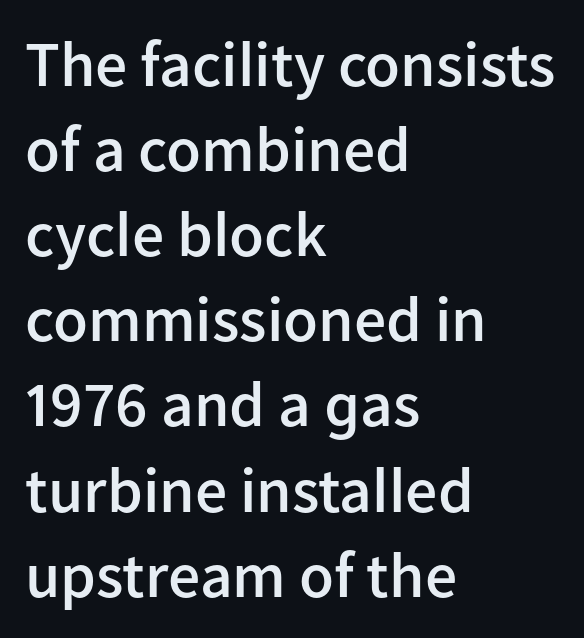
Inter-character spacing is left at the font's built-in metrics. The passage is arranged the way most books set body copy — flush left. The typography opts for an upright posture over an oblique one. The passage shown is not underscored anywhere. Note the varied advance widths — an 'i' is clearly narrower than an 'm'.
